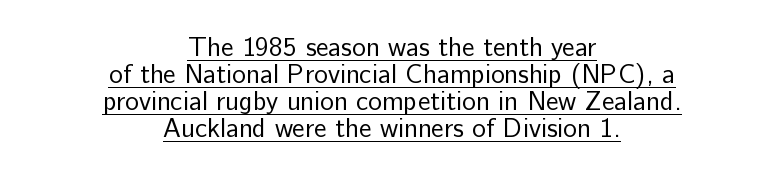
Q: Is the text bold? A: No.
Q: Is the text italic (slanted)? A: No, it is upright.
Q: Is the text underlined? A: Yes.
Q: How is the paragraph aligned? A: Centered.
Q: Is the spacing between letters normal or unusually wide? A: Normal.
Q: Is the spacing between lines tight, normal or loose? A: Tight.
